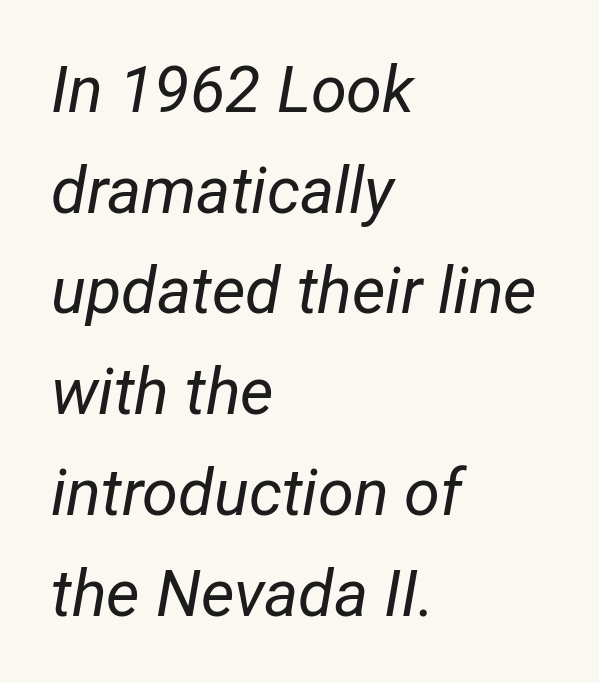
{"italic": "yes", "lean": "right", "slant_degrees": 12, "bold": "no", "weight": "regular", "width": "condensed", "stroke_contrast": "low", "x_height": "medium", "monospaced": "no", "underline": "no", "align": "left", "line_spacing": "normal", "line_spacing_ratio": 1.55, "letter_spacing": "normal", "letter_spacing_em": 0.0, "glyph_px": 65}
